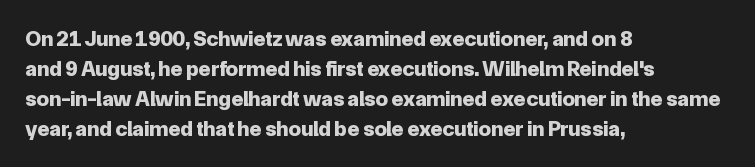
Q: Is the text bold? A: Yes.
Q: Is the text italic (slanted)? A: No, it is upright.
Q: Is the text underlined? A: No.
Q: How is the paragraph aligned? A: Left-aligned.
Q: Is the spacing between letters normal or unusually wide? A: Normal.
Q: Is the spacing between lines tight, normal or loose? A: Normal.
